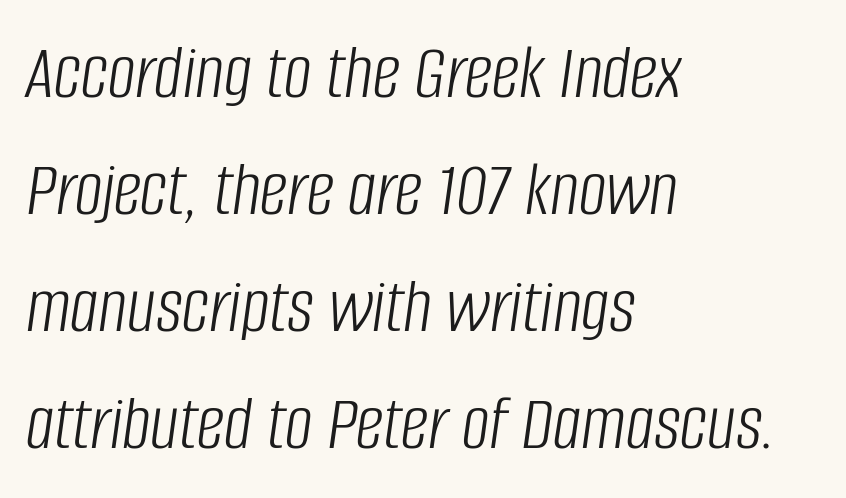
The image shows 78 px light, condensed type, italic (leaning right); set left-aligned, normal line spacing (1.5x), normal letter spacing, not underlined; low stroke contrast and a large x-height.
